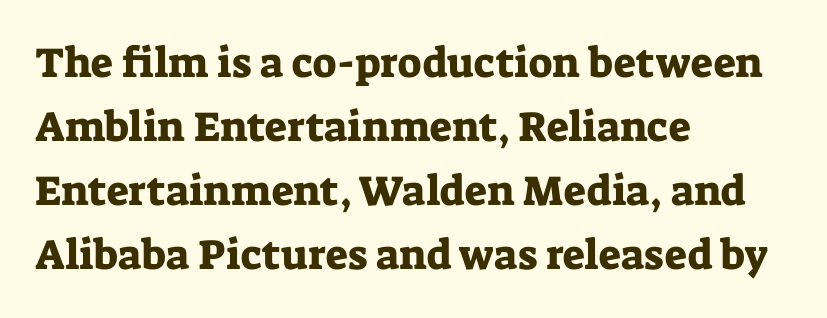
Posture: upright roman. If you drew a ruler down the left edge, every line would touch it. Varying glyph widths throughout — classic text-font behaviour. Check where the strokes stop: tiny serifs finish them off. The lines sit at an ordinary, default distance from one another. Look at the tracking — it's just the regular setting, nothing added.
